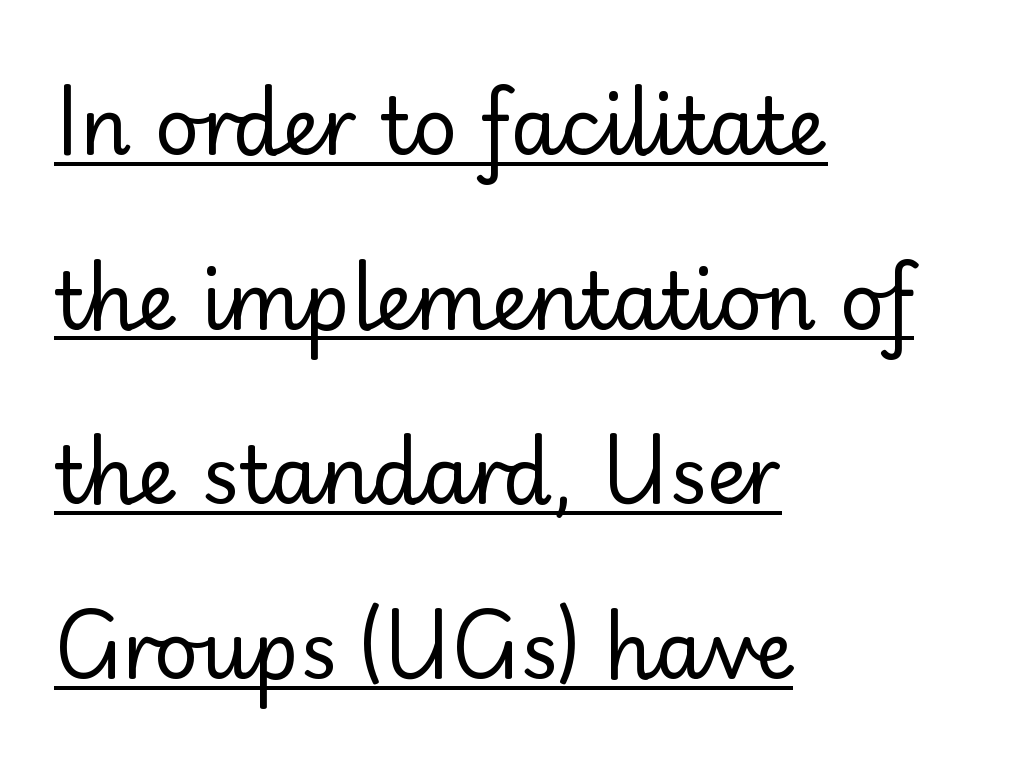
{"serif": "no", "italic": "no", "bold": "no", "weight": "regular", "width": "normal", "stroke_contrast": "low", "x_height": "small", "monospaced": "no", "underline": "yes", "align": "left", "line_spacing": "loose", "line_spacing_ratio": 2.24, "letter_spacing": "normal", "letter_spacing_em": 0.0, "glyph_px": 78}
